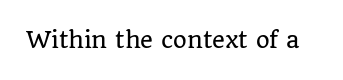
Tall strokes in this sample are plumb rather than angled. Short note: letters normally spaced. Lines of text with bare space underneath.
